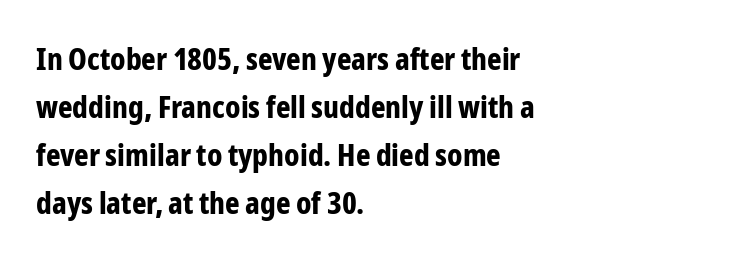
The image shows 31 px bold, condensed sans-serif type, upright; set left-aligned, normal line spacing (1.55x), normal letter spacing, not underlined; low stroke contrast and a medium x-height.
